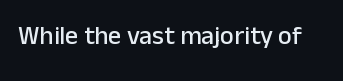
{"italic": "no", "underline": "no", "letter_spacing": "normal", "letter_spacing_em": 0.0, "glyph_px": 26}
